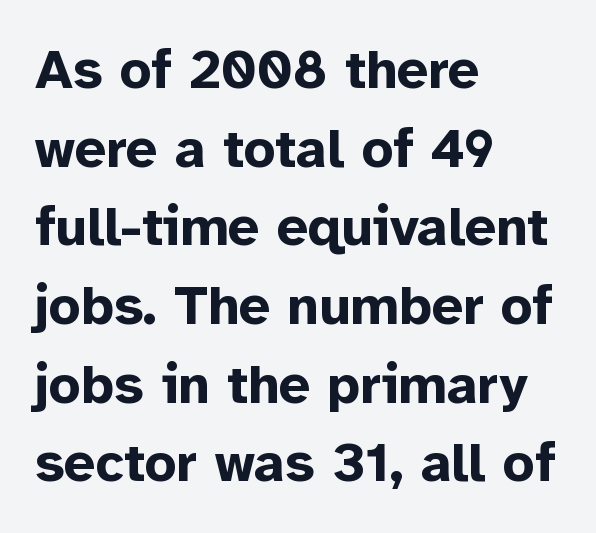
The image shows 55 px bold sans-serif type, upright; set left-aligned, normal line spacing (1.43x), normal letter spacing, not underlined; low stroke contrast and a medium x-height.
